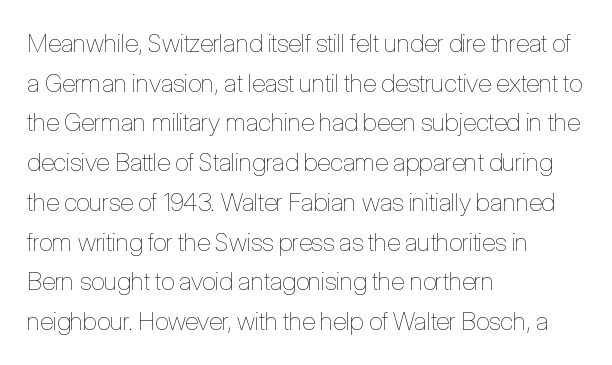
Q: Is the text bold? A: No.
Q: Is the text italic (slanted)? A: No, it is upright.
Q: Is the text underlined? A: No.
Q: How is the paragraph aligned? A: Left-aligned.
Q: Is the spacing between letters normal or unusually wide? A: Normal.
Q: Is the spacing between lines tight, normal or loose? A: Normal.
